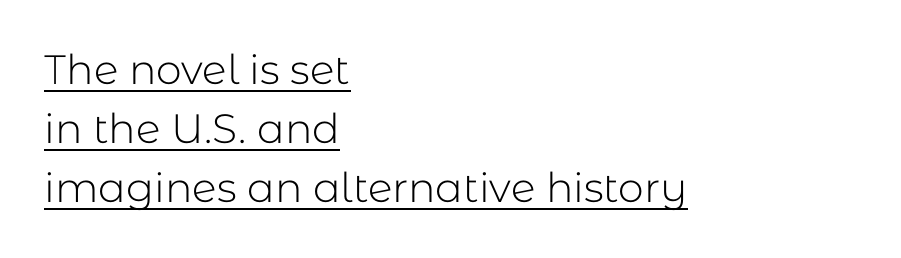
You could not count columns in this text — the font is proportionally spaced. The vertical gap from one line to the next is medium. The specimen reads as upright at a glance. Counters stay open thanks to moderate or lighter strokes. The rendering anchors every line to the left-hand side. The font family rendered here belongs to the sans-serif group.
